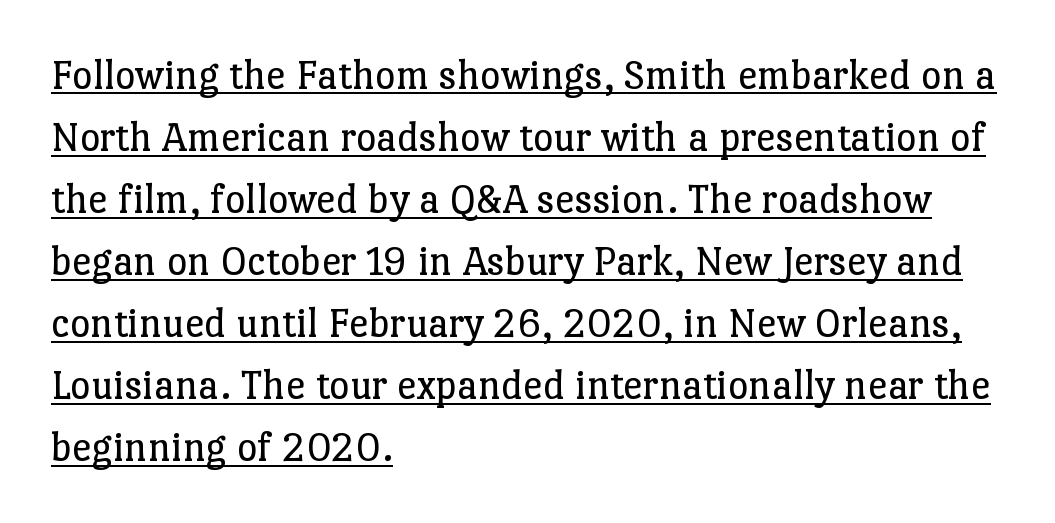
Q: Is the text bold? A: No.
Q: Is the text italic (slanted)? A: No, it is upright.
Q: Is the typeface a serif or a sans-serif typeface? A: Serif.
Q: Is the text underlined? A: Yes.
Q: How is the paragraph aligned? A: Left-aligned.
Q: Is the spacing between letters normal or unusually wide? A: Normal.
Q: Is the spacing between lines tight, normal or loose? A: Normal.
Q: Width (condensed, normal, or wide)? A: Normal.
Q: Stroke contrast? A: Low.
Q: x-height? A: Medium.
Q: Monospaced? A: No.
